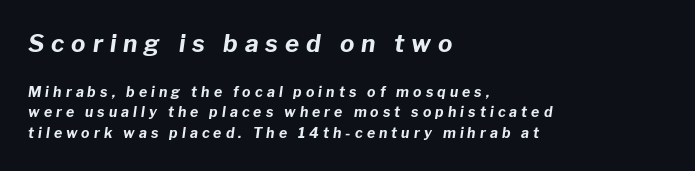
Its strokes are broad and dark, the hallmark of bold type. Loose tracking; the words dissolve into strings of separated letters. If you measured baseline to baseline, you'd find a middling distance. Underlining? Definitely not there. Notice how the stems are inclined rather than vertical — that's the hallmark of italics. The upper block of text is set noticeably larger than the block beneath it.
